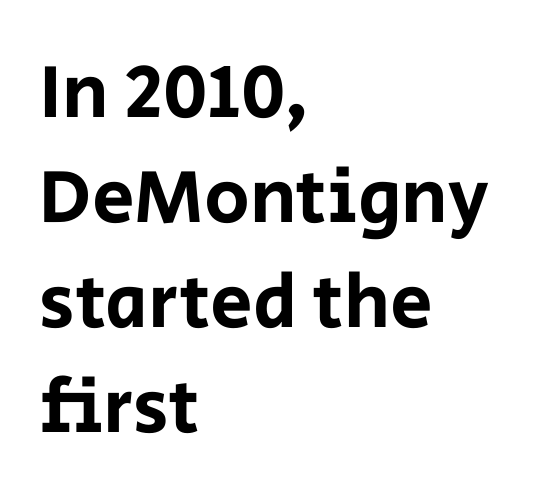
The image shows 76 px sans-serif type, upright; set left-aligned, normal line spacing (1.38x), normal letter spacing, not underlined; low stroke contrast and a large x-height.
